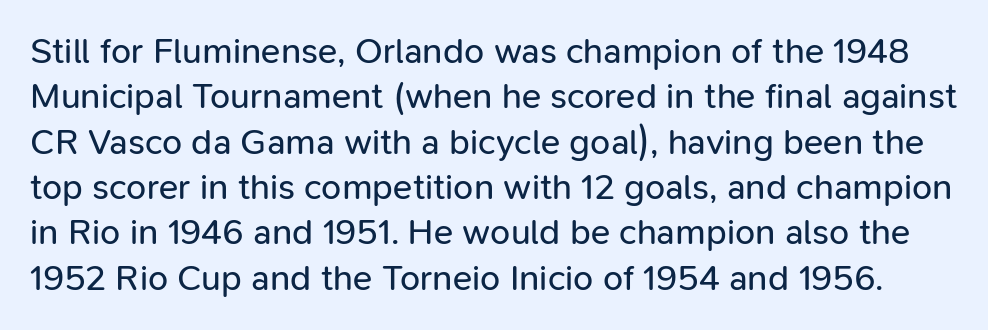
{"serif": "no", "italic": "no", "bold": "no", "weight": "regular", "width": "normal", "stroke_contrast": "low", "x_height": "medium", "monospaced": "no", "underline": "no", "line_spacing": "normal", "line_spacing_ratio": 1.26, "letter_spacing": "normal", "letter_spacing_em": 0.0, "glyph_px": 36}
